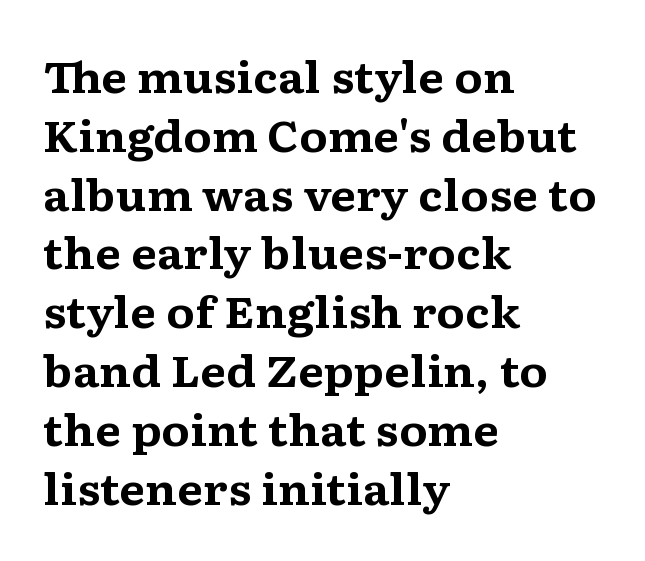
Q: Is the text bold? A: Yes.
Q: Is the text italic (slanted)? A: No, it is upright.
Q: Is the typeface a serif or a sans-serif typeface? A: Serif.
Q: Is the text underlined? A: No.
Q: How is the paragraph aligned? A: Left-aligned.
Q: Is the spacing between letters normal or unusually wide? A: Normal.
Q: Is the spacing between lines tight, normal or loose? A: Normal.
Q: Width (condensed, normal, or wide)? A: Wide.
Q: Stroke contrast? A: Medium.
Q: x-height? A: Medium.
Q: Monospaced? A: No.
